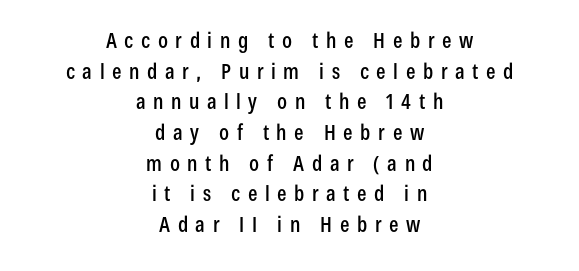
Quick note: underline off. The specimen reads as upright at a glance. A typesetter would call this leading conventional body-copy spacing. Here the glyphs are tracked loosely, breaking word shapes into spaced letters.
